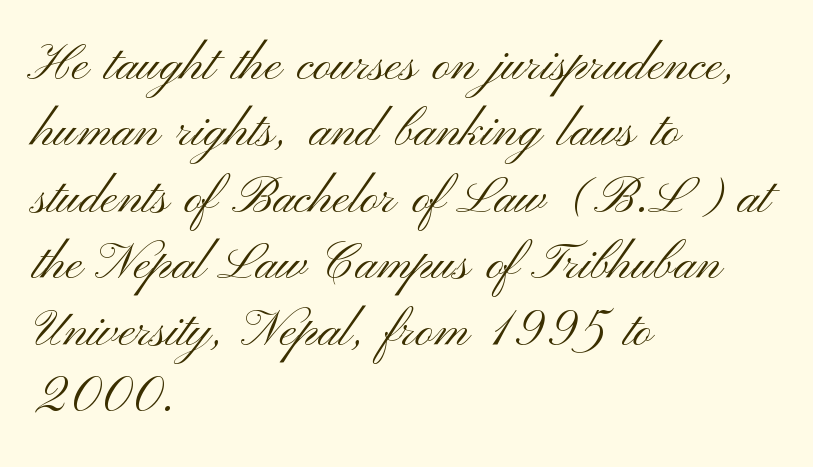
The image shows 50 px light, wide sans-serif type; set left-aligned, normal line spacing (1.33x), normal letter spacing, not underlined; medium stroke contrast and a small x-height.
